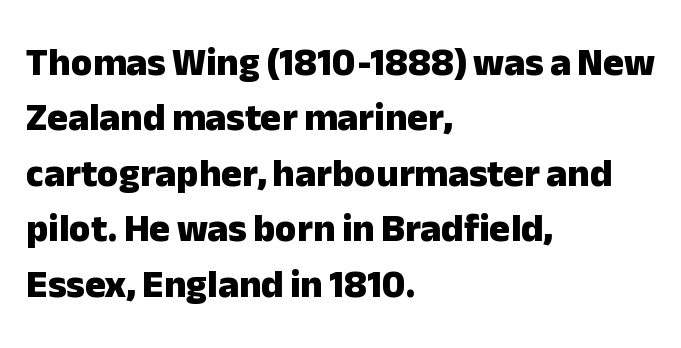
Q: Is the text bold? A: Yes.
Q: Is the text italic (slanted)? A: No, it is upright.
Q: Is the typeface a serif or a sans-serif typeface? A: Sans-serif.
Q: Is the text underlined? A: No.
Q: How is the paragraph aligned? A: Left-aligned.
Q: Is the spacing between letters normal or unusually wide? A: Normal.
Q: Is the spacing between lines tight, normal or loose? A: Normal.
Q: Width (condensed, normal, or wide)? A: Normal.
Q: Stroke contrast? A: Low.
Q: x-height? A: Medium.
Q: Monospaced? A: No.
